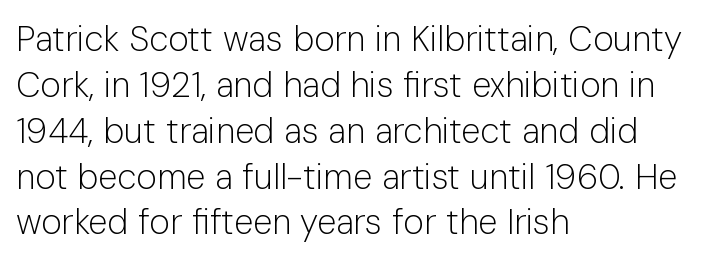
The image shows 35 px light sans-serif type, upright; set left-aligned, normal line spacing (1.31x), normal letter spacing, not underlined; low stroke contrast and a medium x-height.
